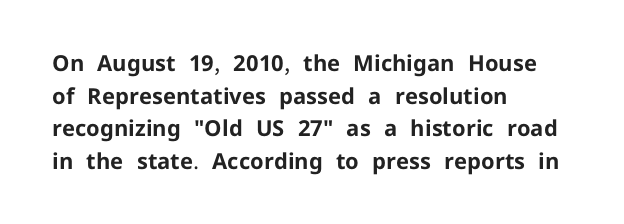
Q: Is the text bold? A: Yes.
Q: Is the text italic (slanted)? A: No, it is upright.
Q: Is the text underlined? A: No.
Q: How is the paragraph aligned? A: Left-aligned.
Q: Is the spacing between letters normal or unusually wide? A: Normal.
Q: Is the spacing between lines tight, normal or loose? A: Normal.
